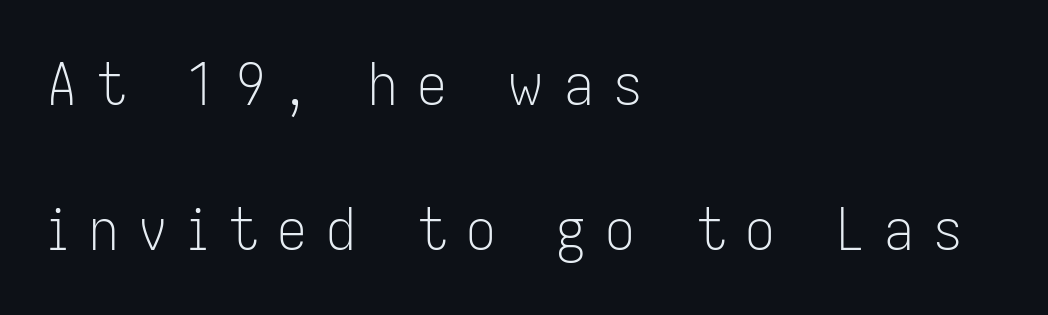
Q: Is the text bold? A: No.
Q: Is the text italic (slanted)? A: No, it is upright.
Q: Is the typeface a serif or a sans-serif typeface? A: Sans-serif.
Q: Is the text underlined? A: No.
Q: How is the paragraph aligned? A: Left-aligned.
Q: Is the spacing between letters normal or unusually wide? A: Unusually wide.
Q: Is the spacing between lines tight, normal or loose? A: Loose.
Q: Width (condensed, normal, or wide)? A: Condensed.
Q: Stroke contrast? A: Low.
Q: x-height? A: Medium.
Q: Monospaced? A: No.
